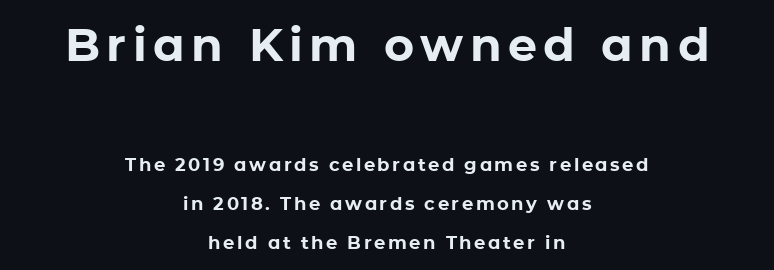
The image shows 46 px bold sans-serif type, upright; set centered, loose line spacing (2.17x), not underlined; the first (top) block is 2.56x larger; low stroke contrast and a medium x-height.
